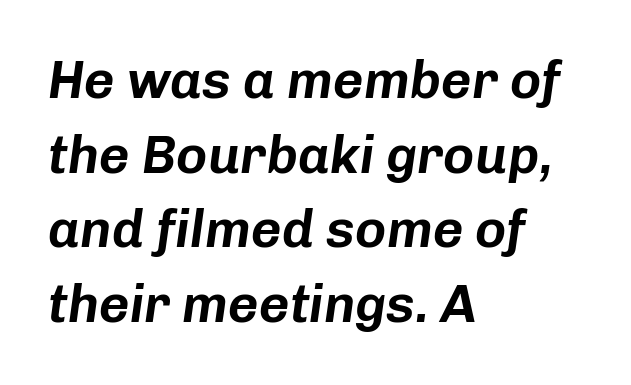
The image shows 53 px text type, italic (leaning right); set left-aligned, normal line spacing (1.41x), normal letter spacing, not underlined; low stroke contrast and a medium x-height.
